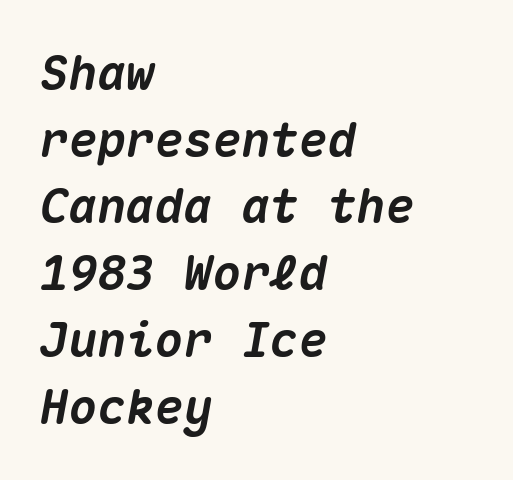
{"italic": "yes", "lean": "right", "slant_degrees": 10, "bold": "yes", "weight": "heavy", "width": "normal", "stroke_contrast": "medium", "x_height": "medium", "monospaced": "yes", "underline": "no", "align": "left", "line_spacing": "normal", "line_spacing_ratio": 1.39, "letter_spacing": "normal", "letter_spacing_em": 0.0, "glyph_px": 48}
